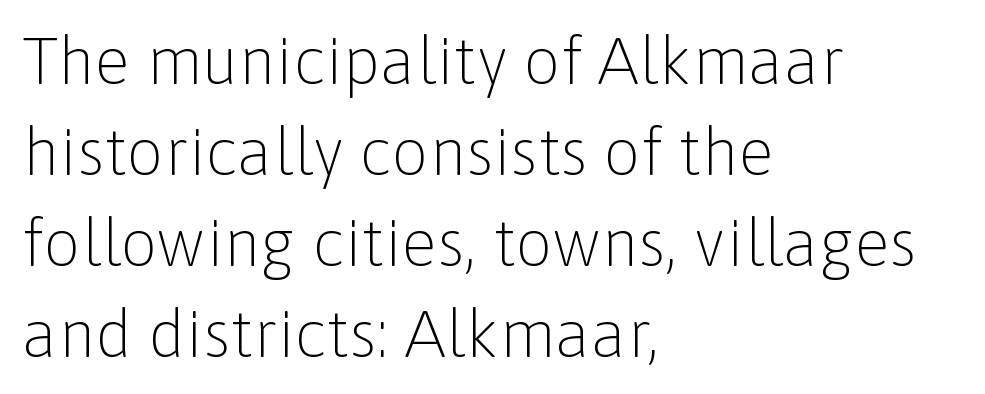
{"serif": "no", "italic": "no", "bold": "no", "weight": "light", "width": "normal", "stroke_contrast": "low", "x_height": "medium", "monospaced": "no", "underline": "no", "align": "left", "line_spacing": "normal", "line_spacing_ratio": 1.38, "letter_spacing": "normal", "letter_spacing_em": 0.0, "glyph_px": 66}
